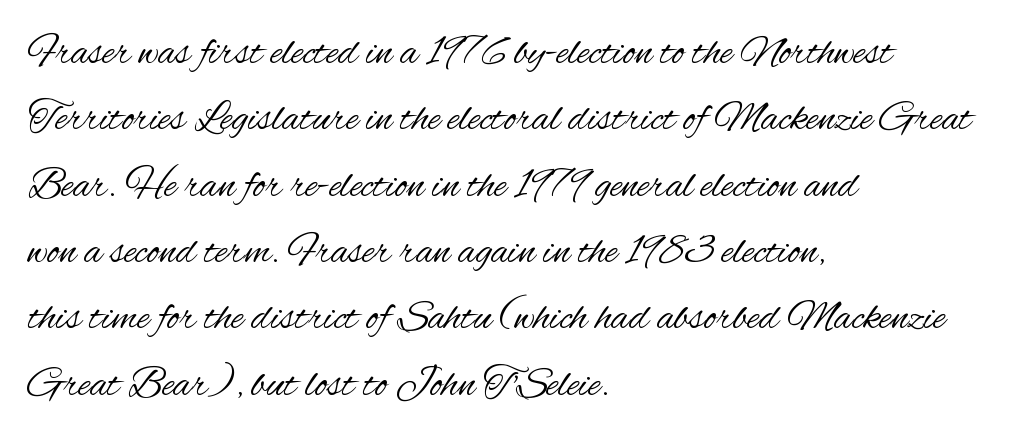
{"serif": "no", "bold": "no", "weight": "regular", "width": "condensed", "stroke_contrast": "medium", "x_height": "small", "monospaced": "no", "underline": "no", "align": "left", "line_spacing": "normal", "line_spacing_ratio": 1.58, "letter_spacing": "normal", "letter_spacing_em": 0.0, "glyph_px": 42}
